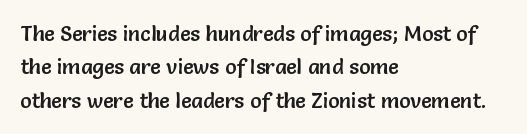
{"italic": "no", "underline": "no", "align": "left", "line_spacing": "normal", "line_spacing_ratio": 1.59, "letter_spacing": "normal", "letter_spacing_em": 0.0, "glyph_px": 21}
